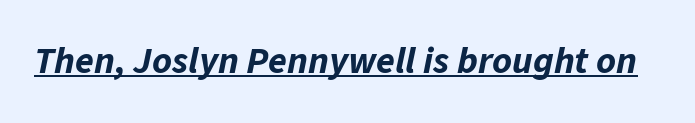
This sample has the flowing, uneven cadence of proportional lettering. These lines were composed using italics. Strong, thick strokes mark this as bold type. Is there an underline? Yes — a line sits under the letters. How are the letters spaced? Ordinarily, with no added tracking.
